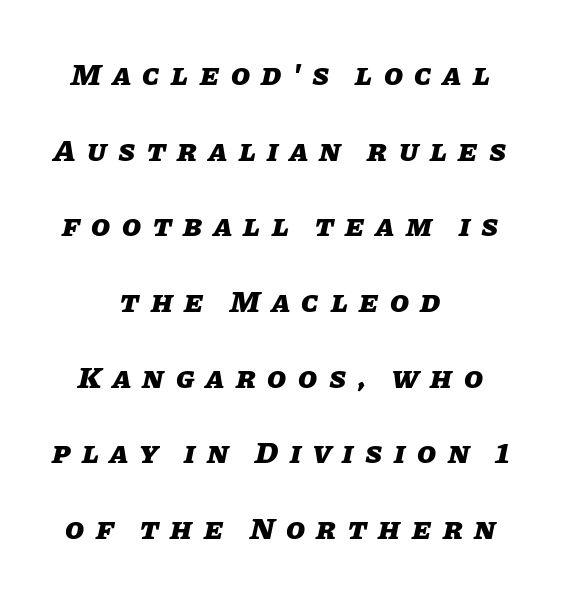
{"italic": "yes", "lean": "right", "slant_degrees": 11, "bold": "yes", "weight": "heavy", "width": "normal", "stroke_contrast": "low", "x_height": "large", "monospaced": "no", "underline": "no", "align": "center", "line_spacing": "loose", "line_spacing_ratio": 2.44, "letter_spacing": "wide", "letter_spacing_em": 0.37, "glyph_px": 31}
